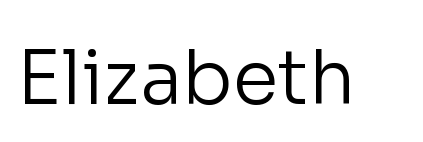
{"serif": "no", "italic": "no", "bold": "no", "weight": "regular", "width": "normal", "stroke_contrast": "low", "x_height": "medium", "monospaced": "no", "underline": "no", "letter_spacing": "normal", "letter_spacing_em": 0.0, "glyph_px": 74}
